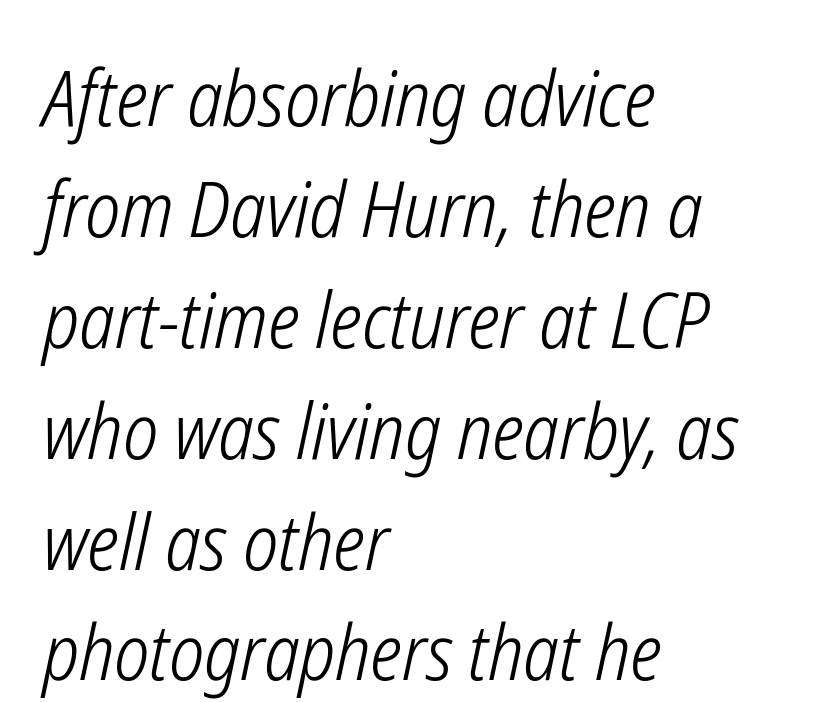
The image shows 77 px light, condensed type, italic (leaning right); set left-aligned, normal line spacing (1.44x), normal letter spacing, not underlined; low stroke contrast and a medium x-height.
